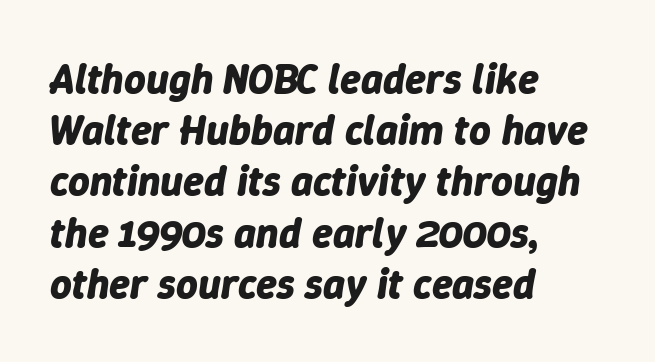
Q: Is the text bold? A: Yes.
Q: Is the text italic (slanted)? A: Yes, it leans right by about 9 degrees.
Q: Is the text underlined? A: No.
Q: How is the paragraph aligned? A: Left-aligned.
Q: Is the spacing between letters normal or unusually wide? A: Normal.
Q: Width (condensed, normal, or wide)? A: Normal.
Q: Stroke contrast? A: Low.
Q: x-height? A: Medium.
Q: Monospaced? A: No.
